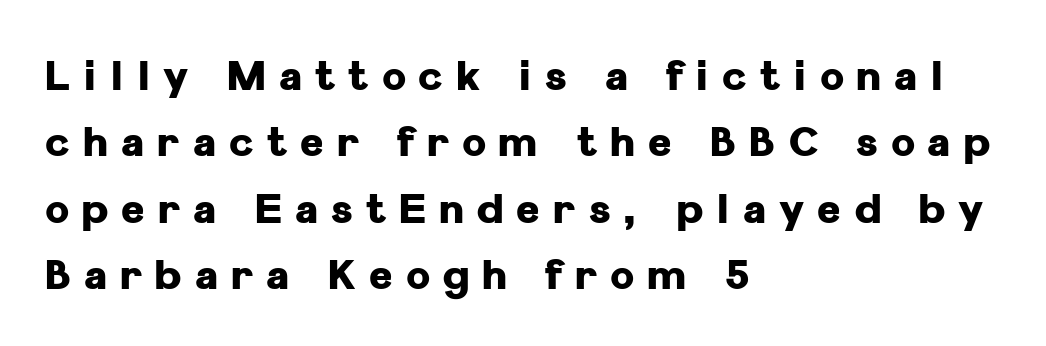
The image shows 40 px heavy sans-serif type, upright; set left-aligned, normal line spacing (1.66x), unusually wide letter spacing (+0.33 em), not underlined; low stroke contrast and a medium x-height.
